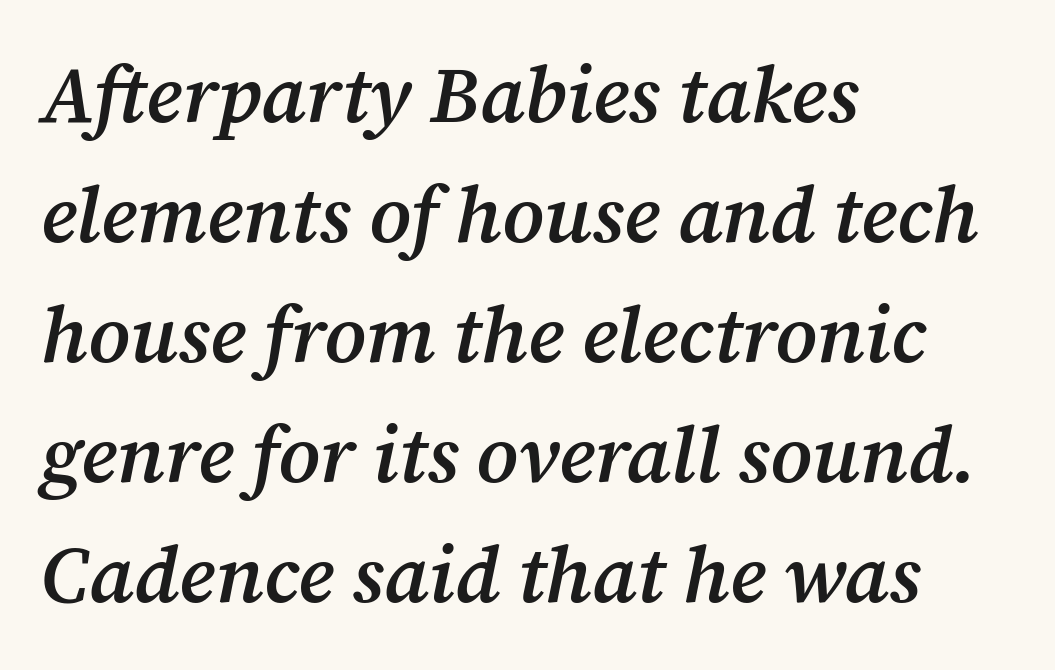
{"serif": "yes", "italic": "yes", "lean": "right", "slant_degrees": 12, "bold": "semi", "weight": "semibold", "width": "normal", "stroke_contrast": "medium", "x_height": "medium", "monospaced": "no", "underline": "no", "align": "left", "line_spacing": "normal", "line_spacing_ratio": 1.52, "letter_spacing": "normal", "letter_spacing_em": 0.0, "glyph_px": 79}
